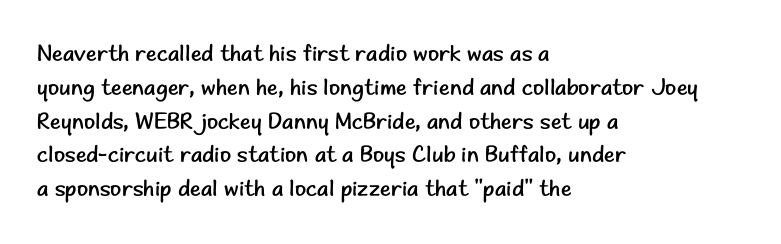
{"italic": "no", "bold": "no", "underline": "no", "align": "left", "line_spacing": "normal", "line_spacing_ratio": 1.47, "letter_spacing": "normal", "letter_spacing_em": 0.0, "glyph_px": 23}
